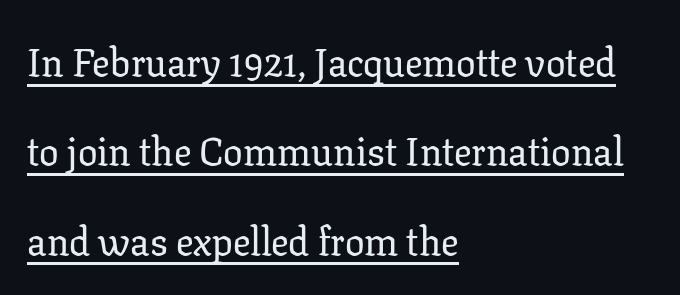
Observe the ordinary spacing: letters are neighbours, not strangers. This is the regular roman posture of the typeface. A great deal of white space separates one row of letters from the next. The setting favours the left margin, as ordinary paragraphs usually do.
